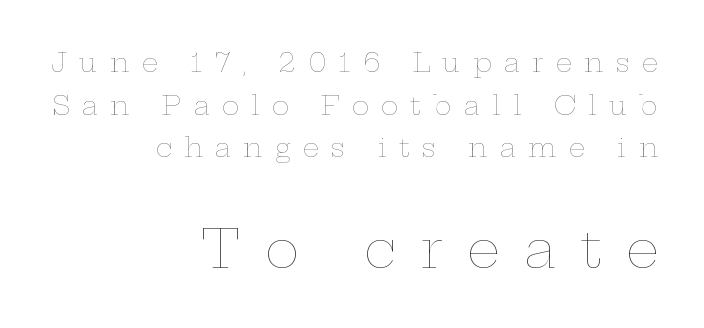
The image shows 52 px thin, wide type, upright; set right-aligned, normal line spacing (1.64x), unusually wide letter spacing (+0.47 em), not underlined; the second (bottom) block is 2.0x larger; low stroke contrast and a medium x-height.
